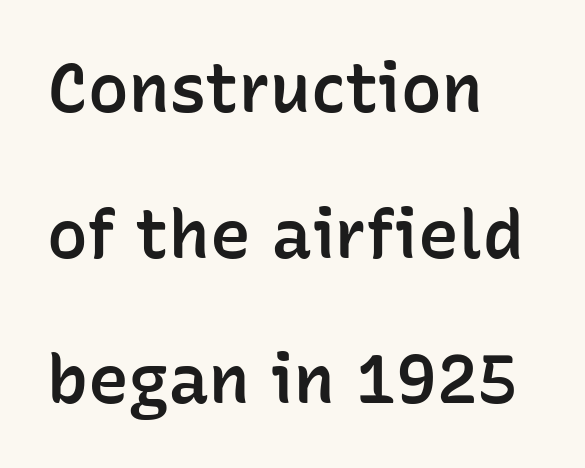
{"serif": "no", "italic": "no", "bold": "semi", "weight": "semibold", "width": "normal", "stroke_contrast": "low", "x_height": "medium", "monospaced": "no", "underline": "no", "align": "left", "line_spacing": "loose", "line_spacing_ratio": 2.14, "letter_spacing": "normal", "letter_spacing_em": 0.0, "glyph_px": 68}
